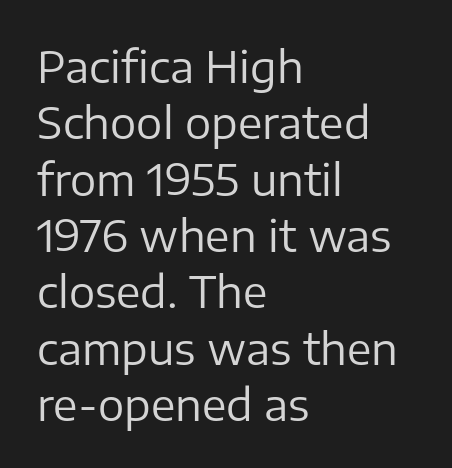
The image shows 44 px regular-weight sans-serif type, upright; set left-aligned, normal line spacing (1.28x), normal letter spacing, not underlined; low stroke contrast and a medium x-height.
